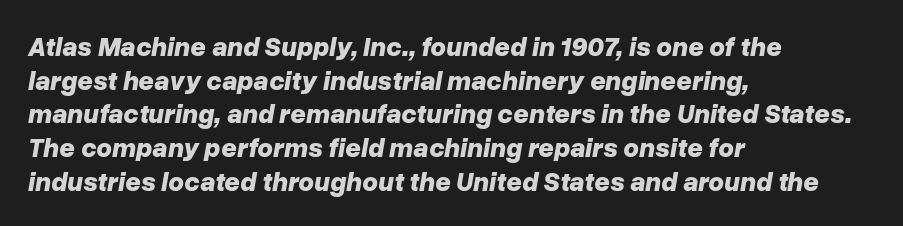
{"italic": "yes", "lean": "right", "slant_degrees": 10, "bold": "yes", "underline": "no", "align": "left", "line_spacing": "normal", "line_spacing_ratio": 1.25, "letter_spacing": "normal", "letter_spacing_em": 0.0, "glyph_px": 27}
